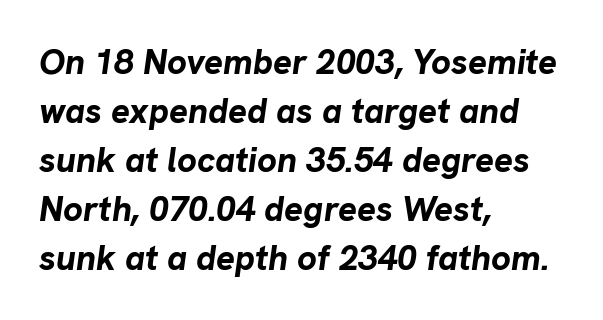
The image shows 35 px bold type, italic (leaning right); set left-aligned, normal line spacing (1.4x), normal letter spacing, not underlined; low stroke contrast and a medium x-height.
